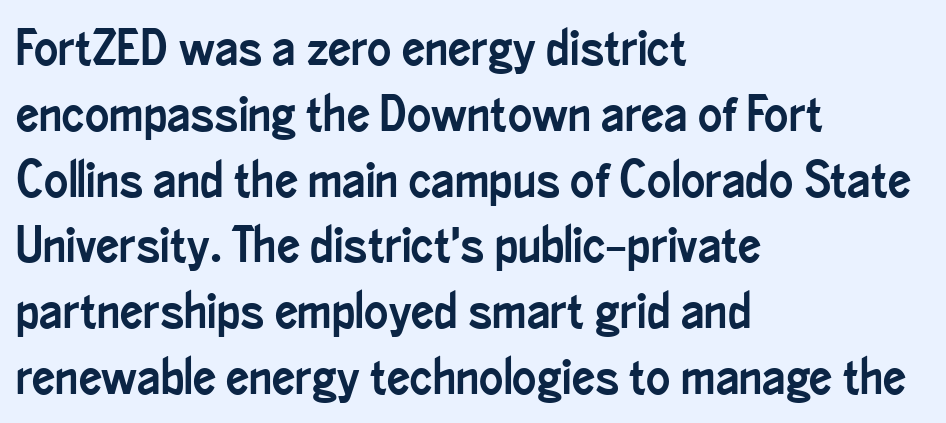
Compared with typical body copy, the letter spacing here is the same. Characters remain perfectly vertical along every line. Serifs: no, the terminals of the letterforms are clean. A clean baseline with only descenders dipping below it.
